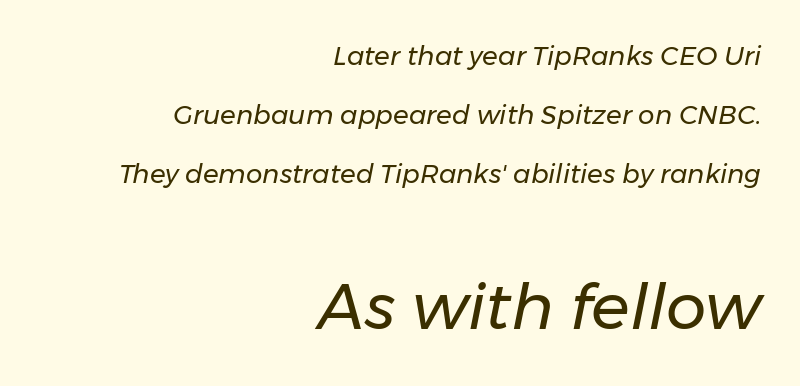
The glyphs look as if they've been sheared to an angle. The glyphs are unaccompanied by any horizontal stroke below them. The typesetter chose a ragged-left arrangement here. Is there much room between lines? Yes — plenty of vertical air separates them. The font sits on the lighter half of the weight spectrum, regular included.
